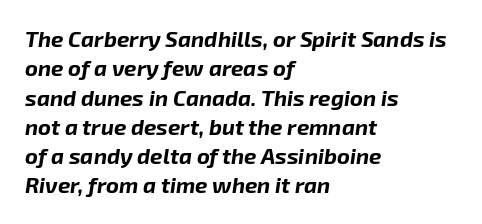
Looking at the ascenders, they clearly lean. The line texture is even and compact thanks to regular tracking. This is heavy type, rendered in bold. Line spacing here is normal. Horizontally, the lines are justified to the leading edge only.
